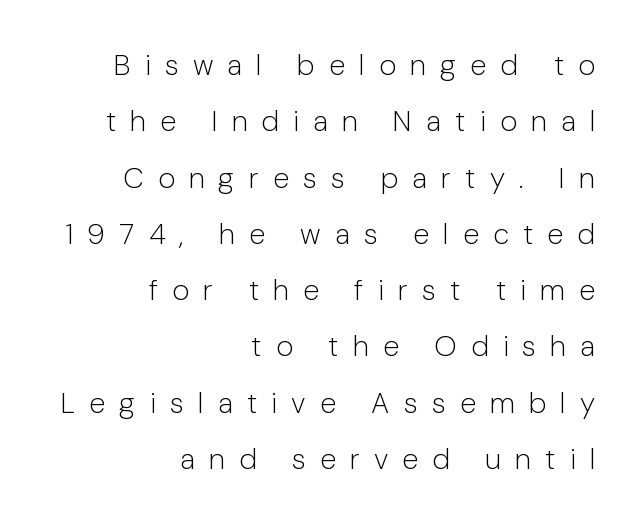
The image shows 29 px light sans-serif type, upright; set right-aligned, loose line spacing (1.94x), unusually wide letter spacing (+0.49 em), not underlined; low stroke contrast and a medium x-height.
